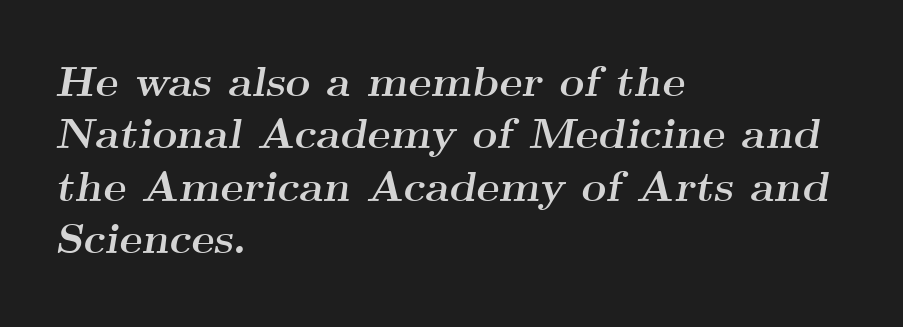
Q: Is the text bold? A: Yes.
Q: Is the text italic (slanted)? A: Yes, it leans right by about 9 degrees.
Q: Is the typeface a serif or a sans-serif typeface? A: Serif.
Q: Is the text underlined? A: No.
Q: How is the paragraph aligned? A: Left-aligned.
Q: Is the spacing between letters normal or unusually wide? A: Normal.
Q: Width (condensed, normal, or wide)? A: Wide.
Q: Stroke contrast? A: Medium.
Q: x-height? A: Small.
Q: Monospaced? A: No.
